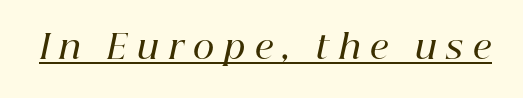
The image shows 33 px semibold serif type, italic (leaning right); set unusually wide letter spacing (+0.3 em), underlined; high stroke contrast and a medium x-height.
